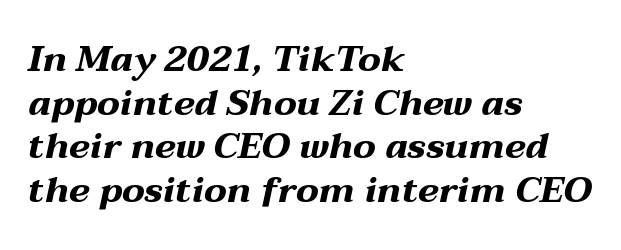
Look at the stroke-to-counter ratio: heavy, a bold. The zone under the glyphs is completely vacant. The letters are slanted; this is an italic face. These lines are rendered in a variable-pitch font. Words appear dense and cohesive because spacing is normal. Horizontally, the lines are justified to the leading edge only.
